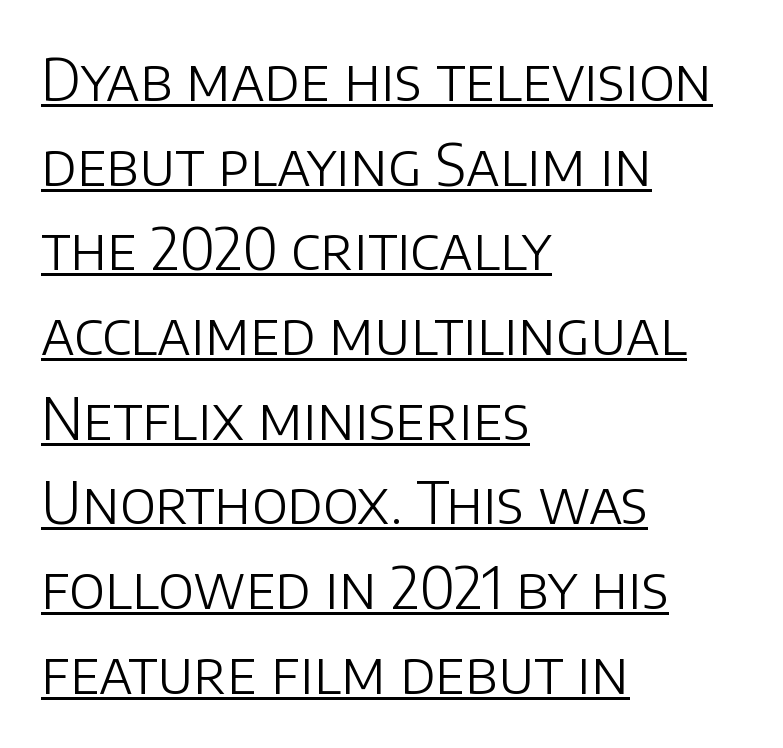
Q: Is the text bold? A: No.
Q: Is the text italic (slanted)? A: No, it is upright.
Q: Is the typeface a serif or a sans-serif typeface? A: Sans-serif.
Q: Is the text underlined? A: Yes.
Q: How is the paragraph aligned? A: Left-aligned.
Q: Is the spacing between letters normal or unusually wide? A: Normal.
Q: Is the spacing between lines tight, normal or loose? A: Normal.
Q: Width (condensed, normal, or wide)? A: Normal.
Q: Stroke contrast? A: Low.
Q: x-height? A: Large.
Q: Monospaced? A: No.
